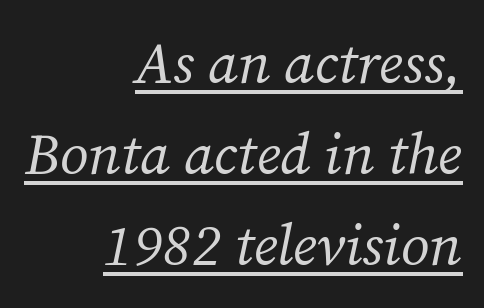
The image shows 58 px regular-weight serif type, italic (leaning right); set right-aligned, normal line spacing (1.57x), normal letter spacing, underlined; medium stroke contrast and a medium x-height.
